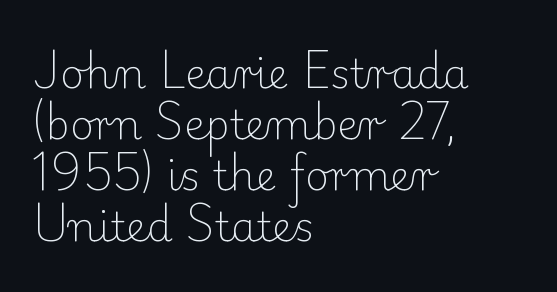
Q: Is the text bold? A: No.
Q: Is the text italic (slanted)? A: No, it is upright.
Q: Is the typeface a serif or a sans-serif typeface? A: Serif.
Q: Is the text underlined? A: No.
Q: How is the paragraph aligned? A: Left-aligned.
Q: Is the spacing between letters normal or unusually wide? A: Normal.
Q: Width (condensed, normal, or wide)? A: Normal.
Q: Stroke contrast? A: Low.
Q: x-height? A: Small.
Q: Monospaced? A: No.
